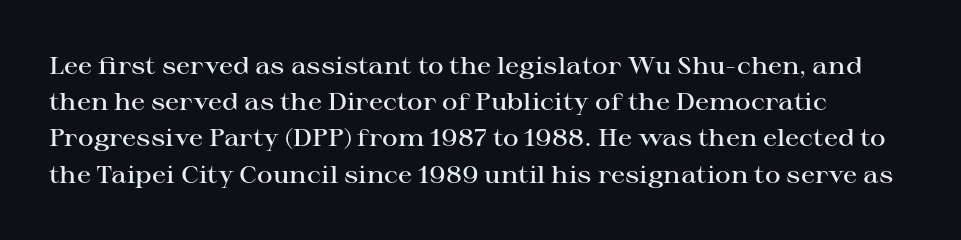
{"italic": "no", "bold": "semi", "underline": "no", "line_spacing": "normal", "line_spacing_ratio": 1.51, "letter_spacing": "normal", "letter_spacing_em": 0.0, "glyph_px": 24}
